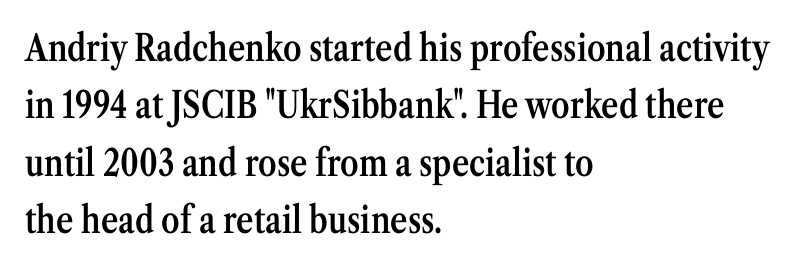
In terms of letterform style, serifs are clearly present. Is there any slant? The stems are plumb. The baseline area is clear. Horizontal alignment here is leftward, the default for most running prose. Moderately thickened strokes mark this as semibold type.
